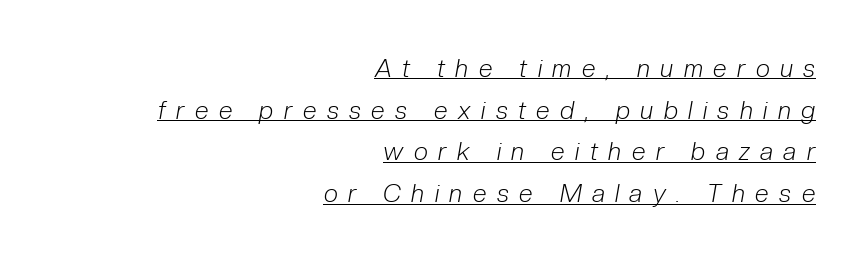
The image shows 25 px text type, italic (leaning right); set right-aligned, normal line spacing (1.67x), unusually wide letter spacing (+0.42 em), underlined.
